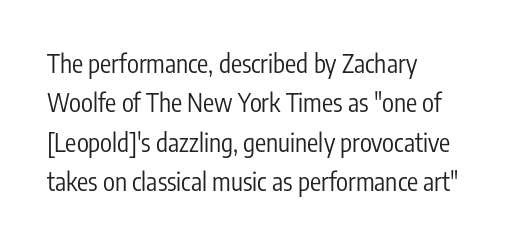
Q: Is the text bold? A: No.
Q: Is the text italic (slanted)? A: No, it is upright.
Q: Is the text underlined? A: No.
Q: How is the paragraph aligned? A: Left-aligned.
Q: Is the spacing between letters normal or unusually wide? A: Normal.
Q: Is the spacing between lines tight, normal or loose? A: Normal.
